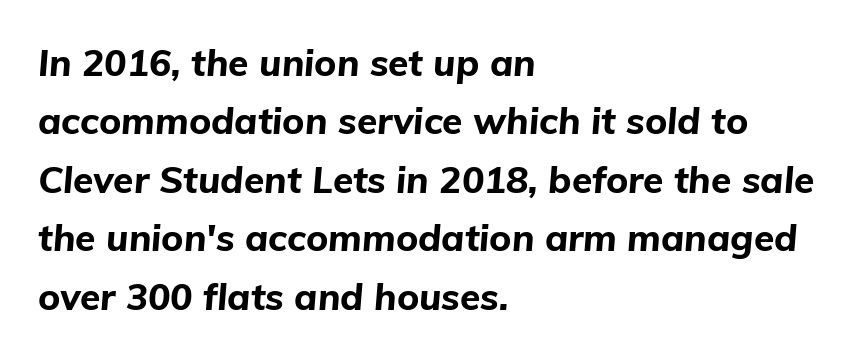
{"italic": "yes", "lean": "right", "slant_degrees": 5, "bold": "yes", "weight": "bold", "width": "normal", "stroke_contrast": "low", "x_height": "medium", "monospaced": "no", "underline": "no", "align": "left", "line_spacing": "normal", "line_spacing_ratio": 1.58, "letter_spacing": "normal", "letter_spacing_em": 0.0, "glyph_px": 37}
